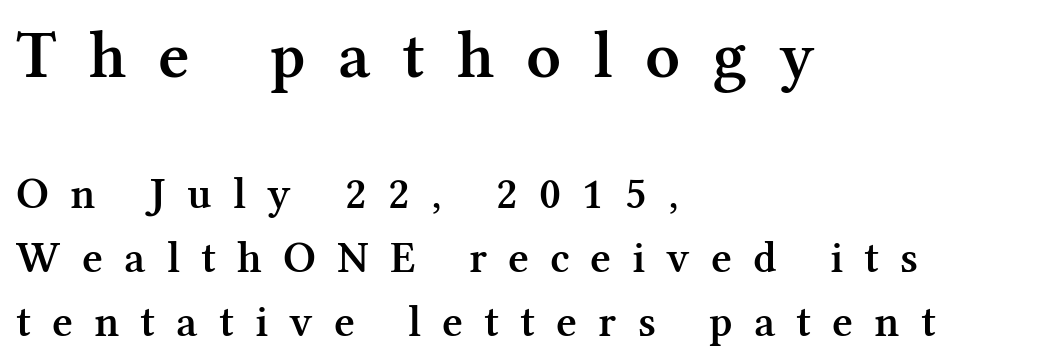
Q: Is the text bold? A: Semi-bold.
Q: Is the text italic (slanted)? A: No, it is upright.
Q: Is the typeface a serif or a sans-serif typeface? A: Serif.
Q: Is the text underlined? A: No.
Q: How is the paragraph aligned? A: Left-aligned.
Q: Is the spacing between letters normal or unusually wide? A: Unusually wide.
Q: Is the spacing between lines tight, normal or loose? A: Normal.
Q: Which block of text is set in a larger size, the first (top) or the second (bottom)? A: The first (top) one.
Q: Width (condensed, normal, or wide)? A: Normal.
Q: Stroke contrast? A: Medium.
Q: x-height? A: Medium.
Q: Monospaced? A: No.
